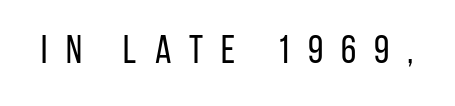
{"serif": "no", "italic": "no", "bold": "no", "weight": "regular", "width": "condensed", "stroke_contrast": "low", "x_height": "large", "monospaced": "no", "underline": "no", "letter_spacing": "wide", "letter_spacing_em": 0.46, "glyph_px": 39}
